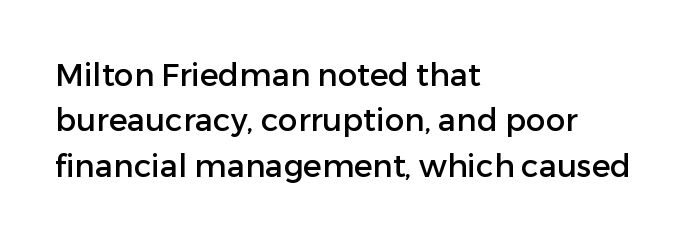
{"serif": "no", "italic": "no", "width": "normal", "stroke_contrast": "low", "x_height": "medium", "monospaced": "no", "underline": "no", "align": "left", "line_spacing": "normal", "line_spacing_ratio": 1.46, "letter_spacing": "normal", "letter_spacing_em": 0.0, "glyph_px": 31}
